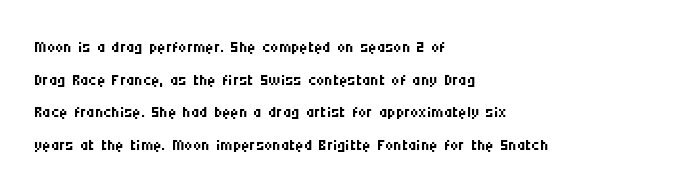
The image shows 23 px text type, upright; set left-aligned, normal line spacing (1.42x), normal letter spacing, not underlined.
